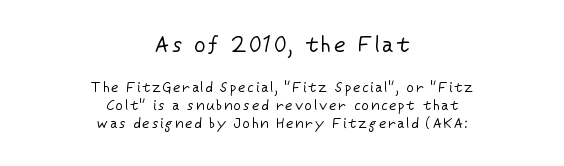
The lines are quadded center. Rendered with straight, roman letterforms. The weight tops out at a normal text grade. This layout puts the oversized block above and the modest block below.
